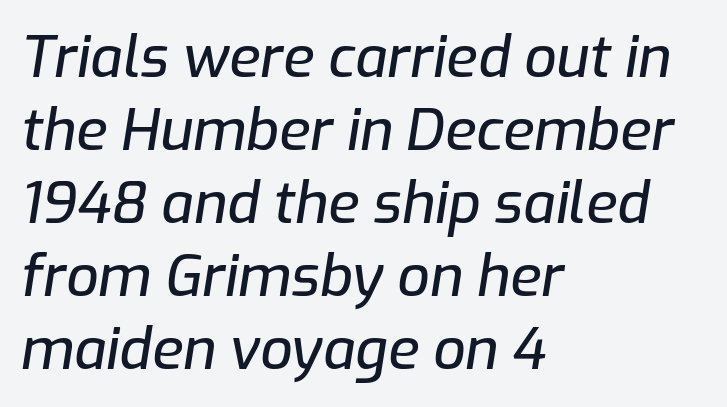
{"italic": "yes", "lean": "right", "slant_degrees": 9, "width": "normal", "stroke_contrast": "low", "x_height": "medium", "monospaced": "no", "underline": "no", "align": "left", "line_spacing": "normal", "line_spacing_ratio": 1.28, "letter_spacing": "normal", "letter_spacing_em": 0.0, "glyph_px": 57}
